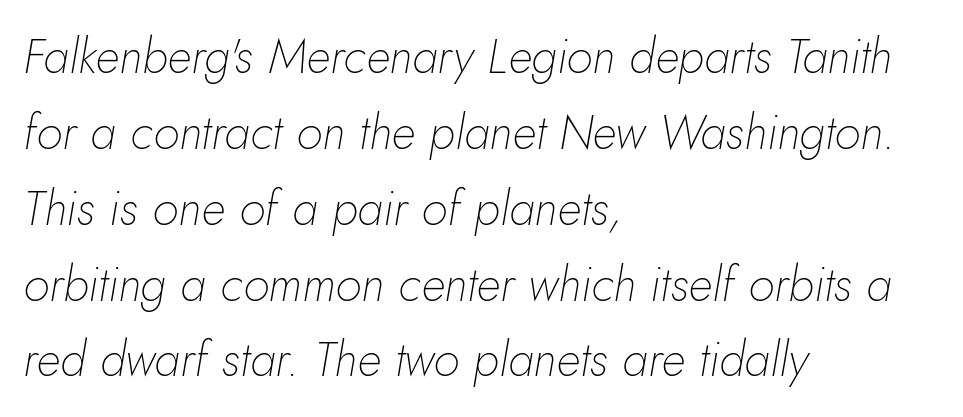
Proportional: the letters do not fall into vertical columns. A bare baseline throughout the passage. The specimen reads as italic at a glance. Words appear dense and cohesive because spacing is normal. Short and long lines alike share a common starting point at left. These lines sit exactly where default settings would place them.
